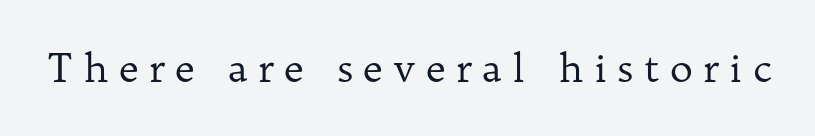
Underlining? Definitely not there. Designer's note — italics off, roman on. You could not count columns in this text — the font is proportionally spaced. The cut favours lightness, reaching ordinary text weight at its darkest. Examine the stroke ends and you'll spot serifs. The horizontal fit of the characters is loose and conspicuously gappy.
